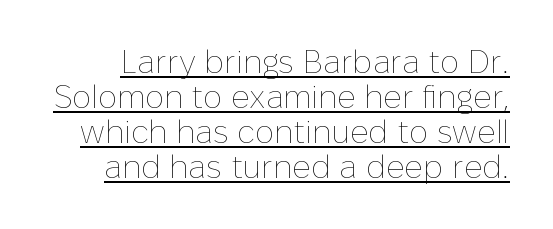
Q: Is the text bold? A: No.
Q: Is the text italic (slanted)? A: No, it is upright.
Q: Is the text underlined? A: Yes.
Q: Is the spacing between letters normal or unusually wide? A: Normal.
Q: Is the spacing between lines tight, normal or loose? A: Tight.
Q: Width (condensed, normal, or wide)? A: Normal.
Q: Stroke contrast? A: Low.
Q: x-height? A: Medium.
Q: Monospaced? A: No.
